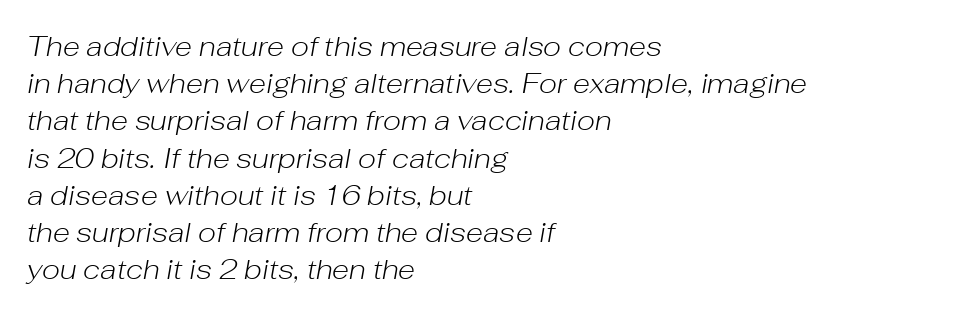
Q: Is the text bold? A: No.
Q: Is the text italic (slanted)? A: Yes, it leans right by about 10 degrees.
Q: Is the text underlined? A: No.
Q: How is the paragraph aligned? A: Left-aligned.
Q: Is the spacing between letters normal or unusually wide? A: Normal.
Q: Is the spacing between lines tight, normal or loose? A: Normal.
Q: Width (condensed, normal, or wide)? A: Normal.
Q: Stroke contrast? A: Low.
Q: x-height? A: Medium.
Q: Monospaced? A: No.
